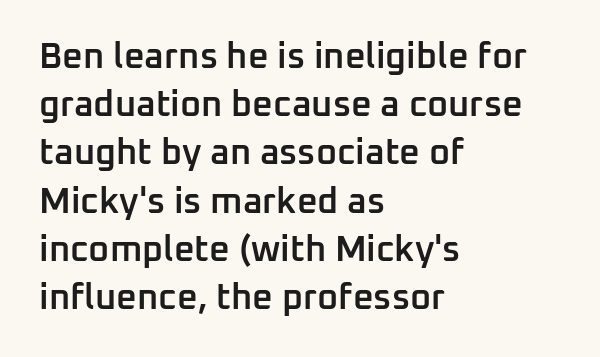
Q: Is the text bold? A: Semi-bold.
Q: Is the text italic (slanted)? A: No, it is upright.
Q: Is the typeface a serif or a sans-serif typeface? A: Sans-serif.
Q: Is the text underlined? A: No.
Q: How is the paragraph aligned? A: Left-aligned.
Q: Is the spacing between letters normal or unusually wide? A: Normal.
Q: Is the spacing between lines tight, normal or loose? A: Normal.
Q: Width (condensed, normal, or wide)? A: Normal.
Q: Stroke contrast? A: Low.
Q: x-height? A: Medium.
Q: Monospaced? A: No.
